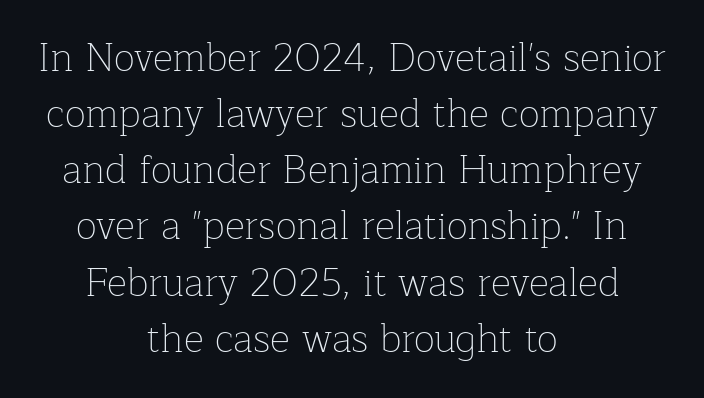
{"serif": "yes", "italic": "no", "bold": "no", "weight": "thin", "width": "normal", "stroke_contrast": "low", "x_height": "medium", "monospaced": "no", "underline": "no", "align": "center", "line_spacing": "normal", "line_spacing_ratio": 1.44, "letter_spacing": "normal", "letter_spacing_em": 0.0, "glyph_px": 39}
